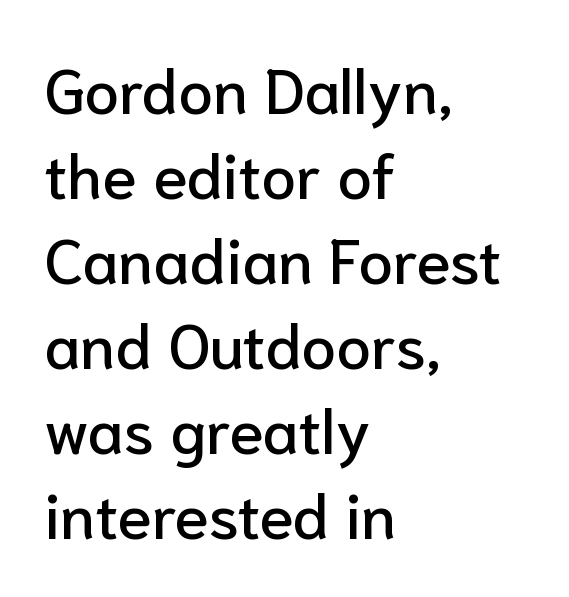
Q: Is the text italic (slanted)? A: No, it is upright.
Q: Is the typeface a serif or a sans-serif typeface? A: Sans-serif.
Q: Is the text underlined? A: No.
Q: How is the paragraph aligned? A: Left-aligned.
Q: Is the spacing between letters normal or unusually wide? A: Normal.
Q: Is the spacing between lines tight, normal or loose? A: Normal.
Q: Width (condensed, normal, or wide)? A: Normal.
Q: Stroke contrast? A: Low.
Q: x-height? A: Medium.
Q: Monospaced? A: No.
